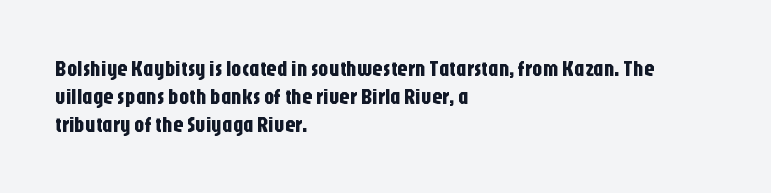
Q: Is the text italic (slanted)? A: No, it is upright.
Q: Is the text underlined? A: No.
Q: How is the paragraph aligned? A: Left-aligned.
Q: Is the spacing between letters normal or unusually wide? A: Normal.
Q: Is the spacing between lines tight, normal or loose? A: Normal.
